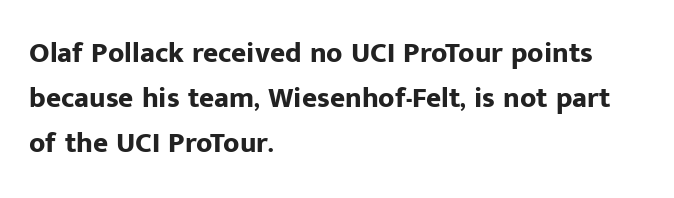
The image shows 29 px bold sans-serif type, upright; set left-aligned, normal line spacing (1.56x), normal letter spacing, not underlined; low stroke contrast and a medium x-height.
